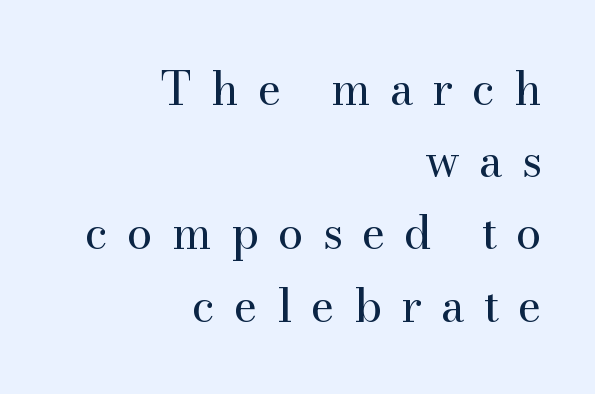
{"serif": "yes", "italic": "no", "bold": "no", "weight": "regular", "width": "normal", "stroke_contrast": "medium", "x_height": "small", "monospaced": "no", "underline": "no", "align": "right", "line_spacing": "normal", "line_spacing_ratio": 1.57, "letter_spacing": "wide", "letter_spacing_em": 0.41, "glyph_px": 46}
